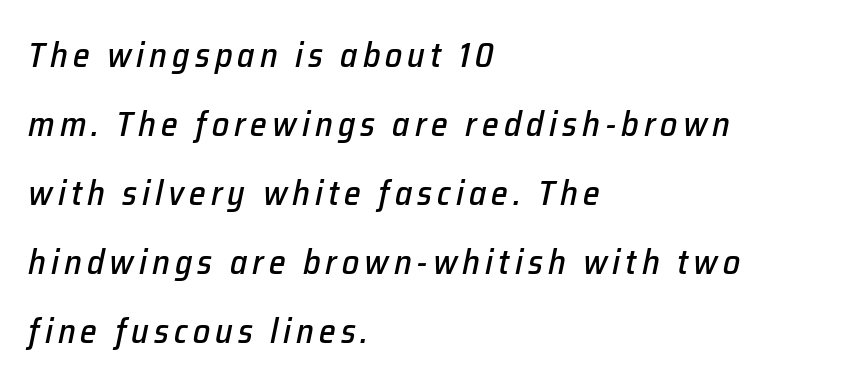
The image shows 34 px text type, italic (leaning right); set left-aligned, loose line spacing (2.03x), not underlined; low stroke contrast and a medium x-height.
